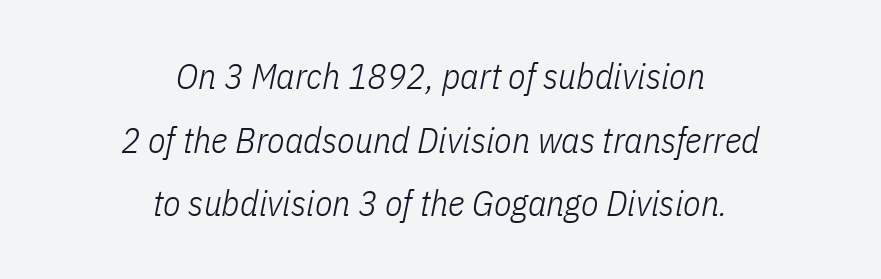
{"italic": "yes", "lean": "right", "slant_degrees": 11, "bold": "no", "weight": "light", "width": "condensed", "stroke_contrast": "low", "x_height": "medium", "monospaced": "no", "underline": "no", "align": "center", "line_spacing_ratio": 1.77, "letter_spacing": "normal", "letter_spacing_em": 0.0, "glyph_px": 36}
